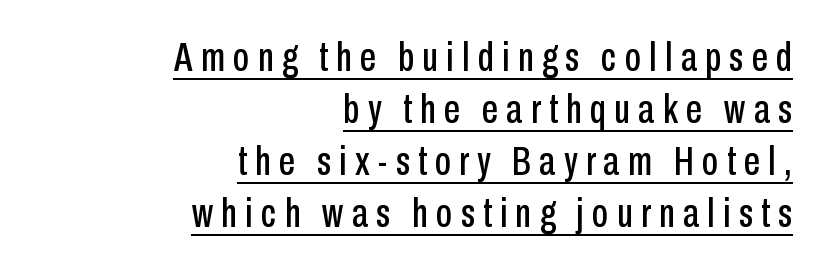
The rendering uses natural spacing where letterforms have individual widths. Notice how the passage keeps a crisp vertical edge on the right only. The tracking reads as deliberately expanded to a designer's eye. Style check: upright. This rendering employs a face without finishing strokes, i.e., a sans-serif. The passage shown stacks its lines at a standard gap.
